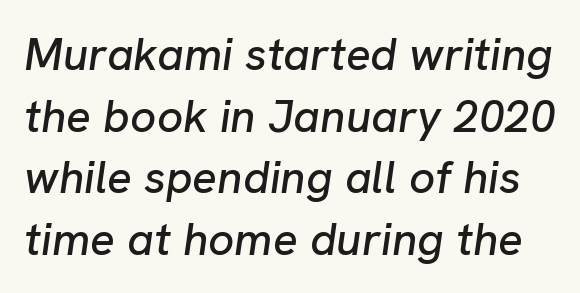
The image shows 46 px text type, italic (leaning right); set normal line spacing (1.34x), normal letter spacing, not underlined; low stroke contrast and a medium x-height.
